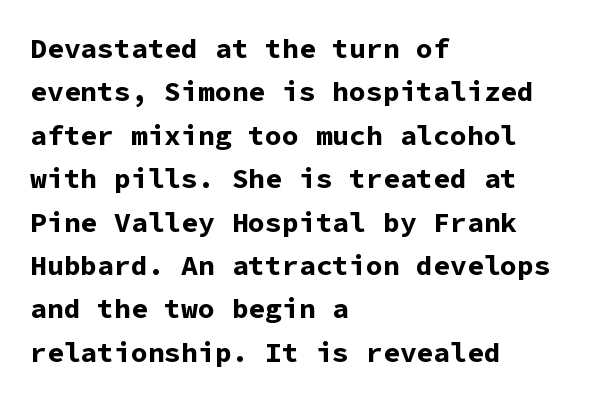
{"serif": "no", "italic": "no", "bold": "yes", "weight": "bold", "width": "normal", "stroke_contrast": "low", "x_height": "medium", "monospaced": "yes", "underline": "no", "align": "left", "line_spacing": "normal", "line_spacing_ratio": 1.55, "letter_spacing": "normal", "letter_spacing_em": 0.0, "glyph_px": 28}
